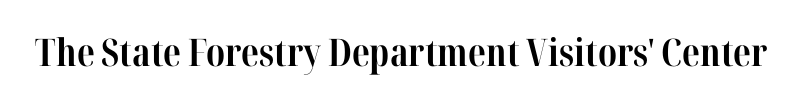
{"serif": "yes", "italic": "no", "bold": "yes", "weight": "bold", "width": "condensed", "stroke_contrast": "high", "x_height": "medium", "monospaced": "no", "underline": "no", "letter_spacing": "normal", "letter_spacing_em": 0.0, "glyph_px": 38}
